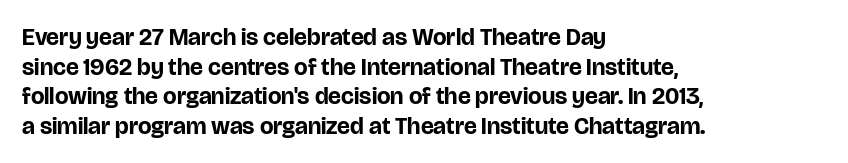
{"italic": "no", "bold": "yes", "underline": "no", "align": "left", "line_spacing_ratio": 1.23, "letter_spacing": "normal", "letter_spacing_em": 0.0, "glyph_px": 24}
